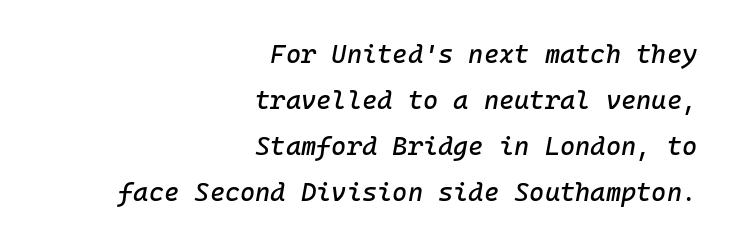
How are the letters spaced? Ordinarily, with no added tracking. Observe the lean: these are italic letterforms. In CSS terms this would be text-align: right. Descender tails drop into unmarked territory.
